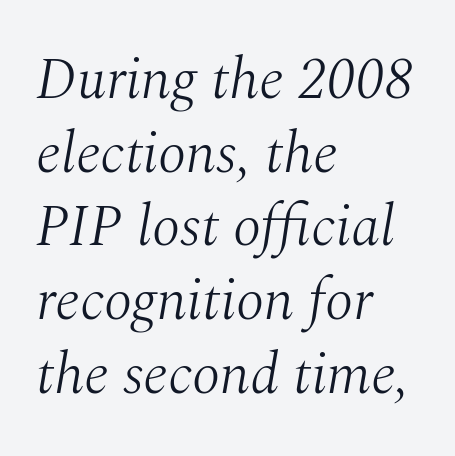
Q: Is the text bold? A: No.
Q: Is the text italic (slanted)? A: Yes, it leans right by about 10 degrees.
Q: Is the typeface a serif or a sans-serif typeface? A: Serif.
Q: Is the text underlined? A: No.
Q: How is the paragraph aligned? A: Left-aligned.
Q: Is the spacing between letters normal or unusually wide? A: Normal.
Q: Is the spacing between lines tight, normal or loose? A: Normal.
Q: Width (condensed, normal, or wide)? A: Normal.
Q: Stroke contrast? A: Medium.
Q: x-height? A: Medium.
Q: Monospaced? A: No.
